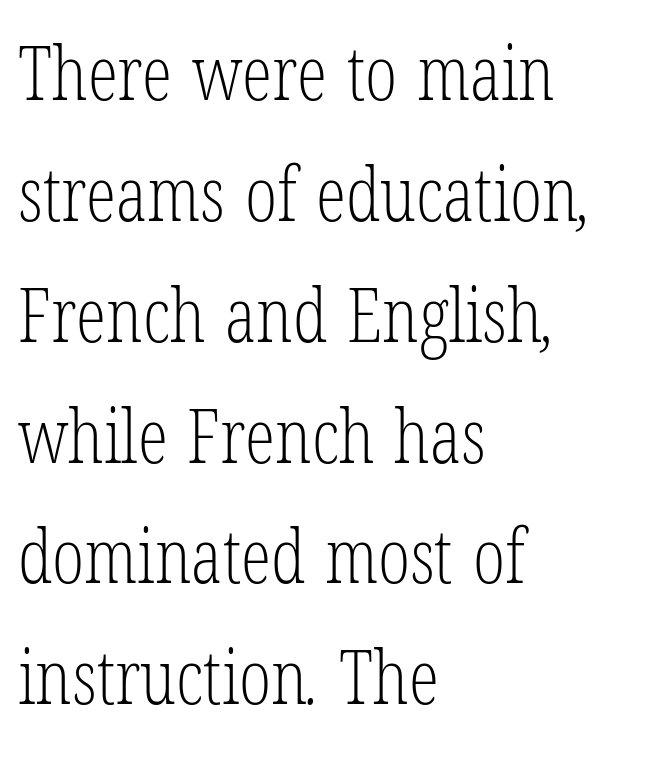
{"serif": "yes", "bold": "no", "weight": "light", "width": "condensed", "stroke_contrast": "low", "x_height": "medium", "monospaced": "no", "underline": "no", "align": "left", "line_spacing": "normal", "line_spacing_ratio": 1.59, "letter_spacing": "normal", "letter_spacing_em": 0.0, "glyph_px": 76}
